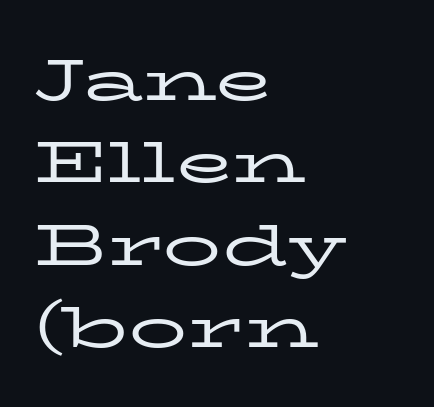
{"serif": "yes", "italic": "no", "bold": "no", "weight": "regular", "width": "wide", "stroke_contrast": "low", "x_height": "medium", "monospaced": "no", "underline": "no", "align": "left", "line_spacing": "normal", "line_spacing_ratio": 1.42, "letter_spacing": "normal", "letter_spacing_em": 0.0, "glyph_px": 58}
